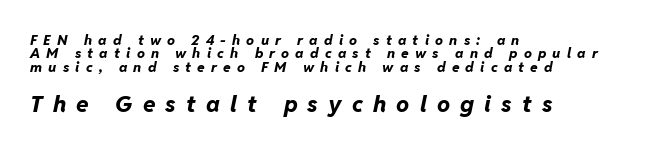
{"italic": "yes", "lean": "right", "slant_degrees": 11, "bold": "yes", "underline": "no", "align": "left", "line_spacing": "tight", "line_spacing_ratio": 0.95, "letter_spacing": "wide", "letter_spacing_em": 0.44, "larger_block": "second", "size_ratio": 1.64, "glyph_px": 23}
